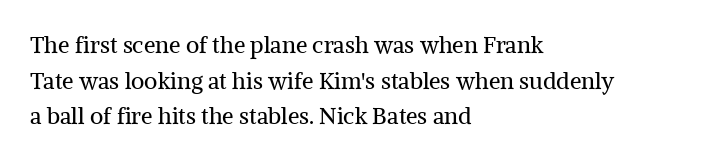
The image shows 23 px text type, upright; set left-aligned, normal line spacing (1.55x), normal letter spacing, not underlined.
